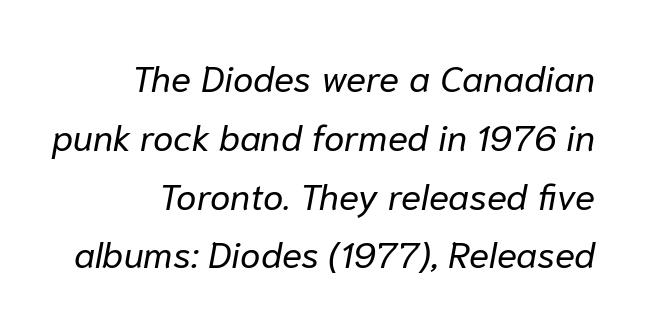
Words appear dense and cohesive because spacing is normal. This block has exactly the height ordinary leading produces. A bare baseline throughout the passage. Each letter keeps its own natural width here, so spacing adapts to shape. These lines were composed using italics.
